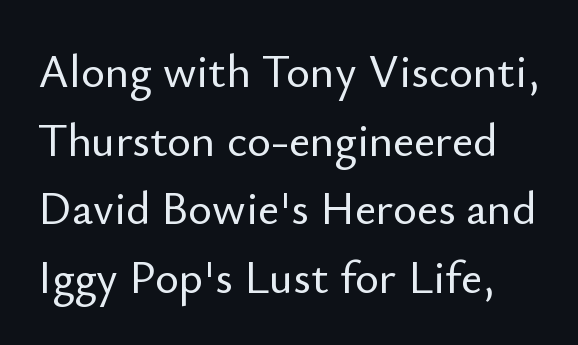
{"serif": "no", "italic": "no", "width": "normal", "stroke_contrast": "low", "x_height": "small", "monospaced": "no", "underline": "no", "line_spacing": "normal", "line_spacing_ratio": 1.49, "letter_spacing": "normal", "letter_spacing_em": 0.0, "glyph_px": 46}
